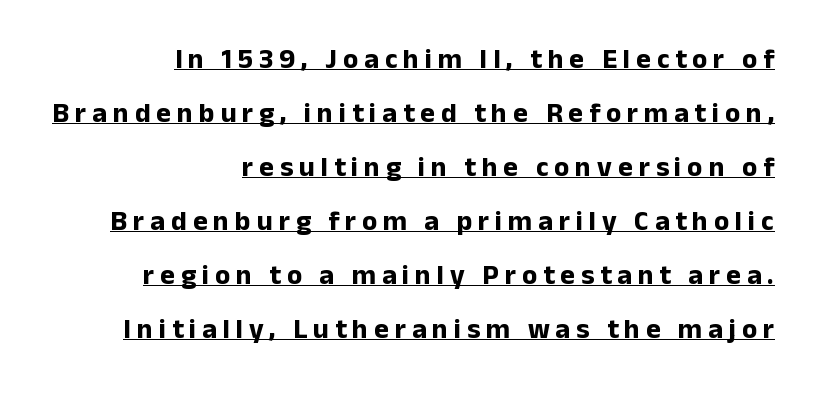
The image shows 28 px bold sans-serif type, upright; set right-aligned, loose line spacing (1.93x), unusually wide letter spacing (+0.21 em), underlined; low stroke contrast and a medium x-height.
